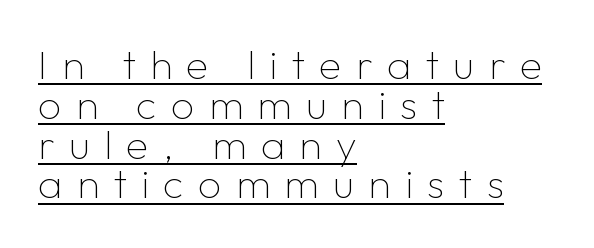
Q: Is the text bold? A: No.
Q: Is the text italic (slanted)? A: No, it is upright.
Q: Is the typeface a serif or a sans-serif typeface? A: Sans-serif.
Q: Is the text underlined? A: Yes.
Q: How is the paragraph aligned? A: Left-aligned.
Q: Is the spacing between letters normal or unusually wide? A: Unusually wide.
Q: Is the spacing between lines tight, normal or loose? A: Tight.
Q: Width (condensed, normal, or wide)? A: Normal.
Q: Stroke contrast? A: Low.
Q: x-height? A: Medium.
Q: Monospaced? A: No.
